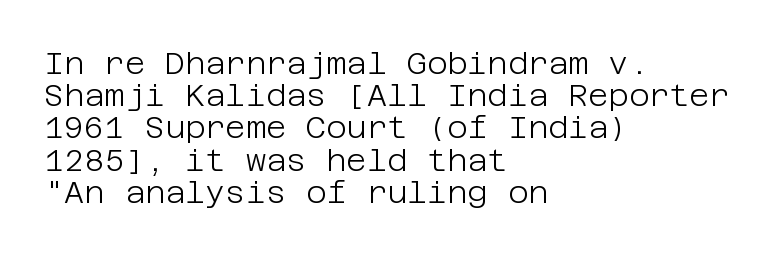
{"serif": "no", "italic": "no", "bold": "no", "weight": "light", "width": "normal", "stroke_contrast": "low", "x_height": "large", "underline": "no", "align": "left", "line_spacing": "tight", "line_spacing_ratio": 1.04, "letter_spacing": "normal", "letter_spacing_em": 0.0, "glyph_px": 31}
